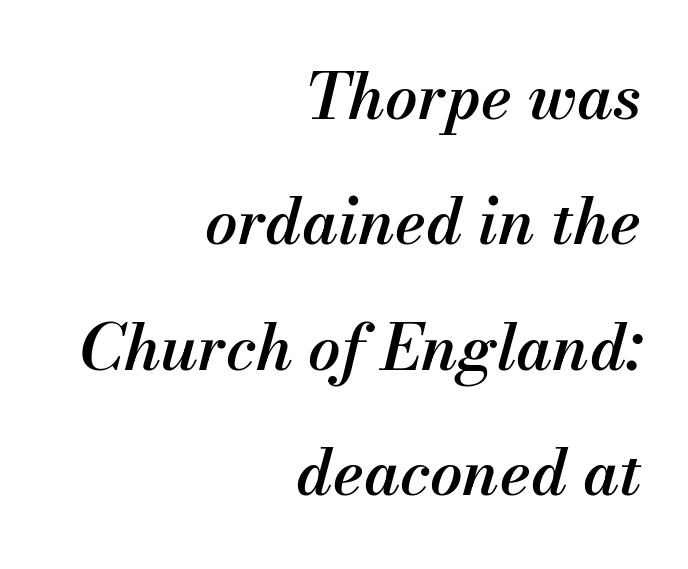
{"italic": "yes", "lean": "right", "slant_degrees": 13, "bold": "semi", "weight": "semibold", "width": "normal", "stroke_contrast": "medium", "x_height": "small", "monospaced": "no", "underline": "no", "align": "right", "line_spacing": "loose", "line_spacing_ratio": 1.96, "letter_spacing": "normal", "letter_spacing_em": 0.0, "glyph_px": 64}
